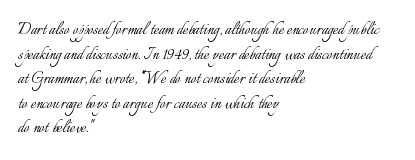
Casual observation: everything's shoved over to the left. This is not heavy type; no bold has been used. The space beneath each line is pristine and unruled. No extra tracking has been applied to these lines.
